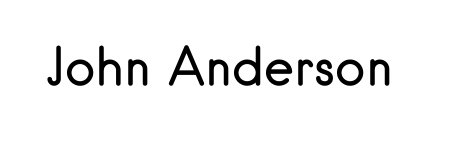
Vertical stems look standard width or narrower in stroke. A typesetter would call this proportional, since set widths differ per character. The foot of each line stays bare and open. The type family on display is of the sans-serif kind.
